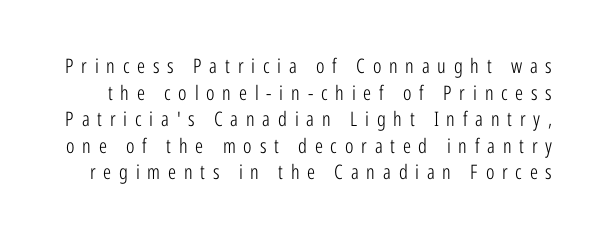
The image shows 20 px text type, upright; set normal line spacing (1.33x), unusually wide letter spacing (+0.39 em), not underlined.
